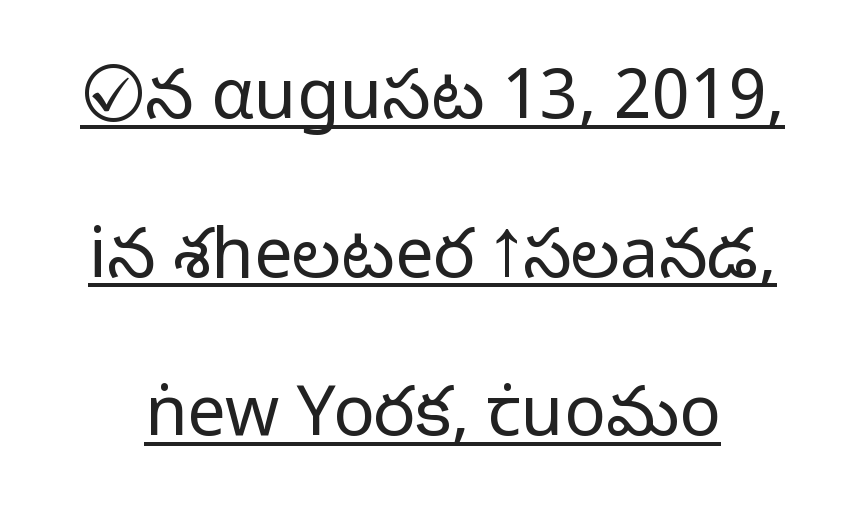
{"serif": "no", "italic": "no", "bold": "no", "weight": "light", "width": "normal", "stroke_contrast": "low", "x_height": "medium", "monospaced": "no", "underline": "yes", "line_spacing": "loose", "line_spacing_ratio": 2.3, "letter_spacing": "normal", "letter_spacing_em": 0.0, "glyph_px": 69}
